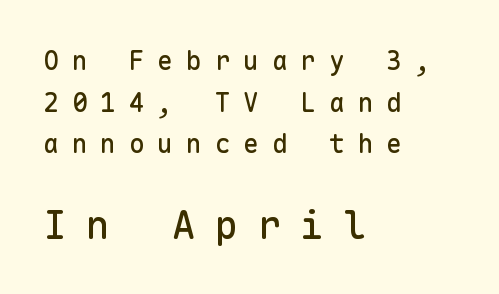
Has an underline been added? It has not. Is the block centered? No — it sits flush against the left margin. The passage shown has open, widely tracked lettering throughout. The axis of the letterforms is exactly vertical. Look at the glyph heights: the lower group is clearly the bigger setting. Looks like terminal output: every glyph gets an equal slot.
